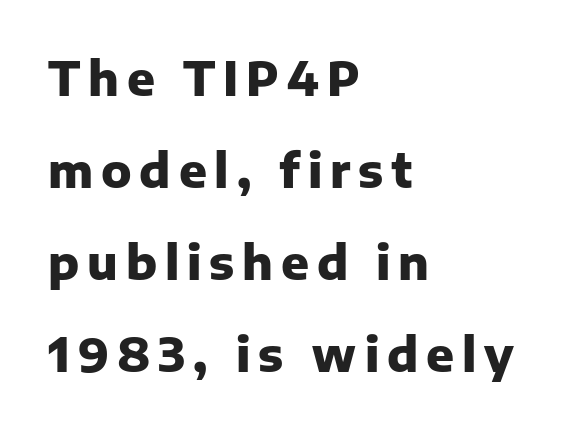
The setting favours the left margin, as ordinary paragraphs usually do. Caption: bold face, heavy strokes. The space beneath each line is pristine and unruled. You could not count columns in this text — the font is proportionally spaced.
